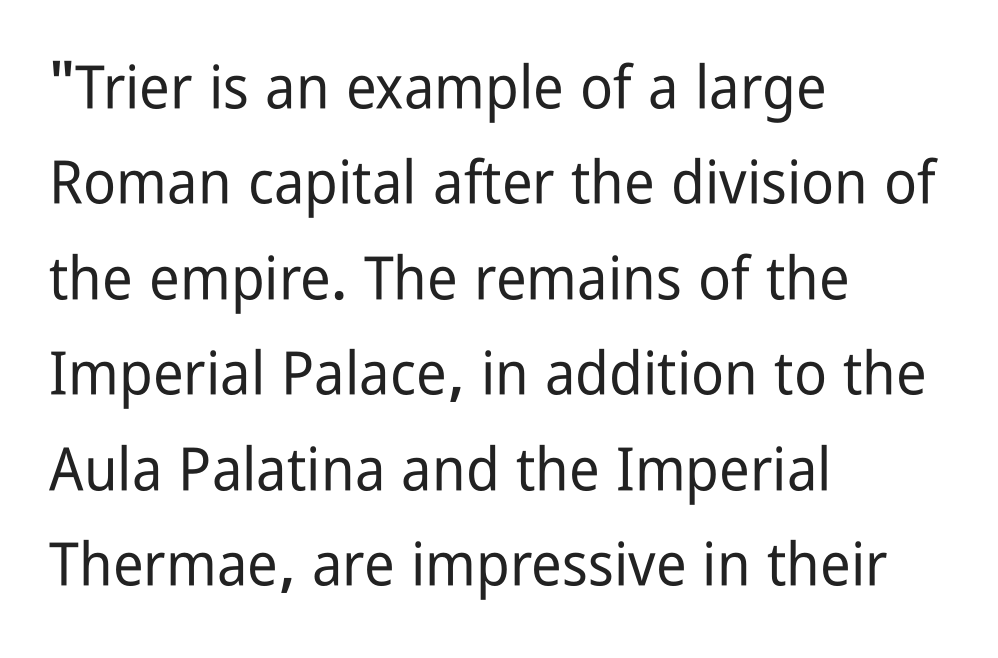
The image shows 60 px condensed sans-serif type, upright; set left-aligned, normal line spacing (1.59x), normal letter spacing, not underlined; low stroke contrast and a medium x-height.
